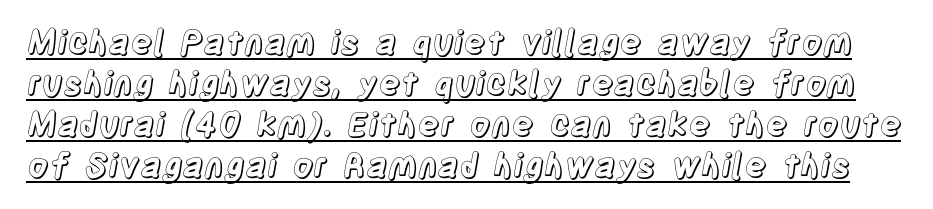
Q: Is the text italic (slanted)? A: Yes.
Q: Is the text underlined? A: Yes.
Q: Is the spacing between letters normal or unusually wide? A: Normal.
Q: Width (condensed, normal, or wide)? A: Condensed.
Q: x-height? A: Large.
Q: Monospaced? A: No.
